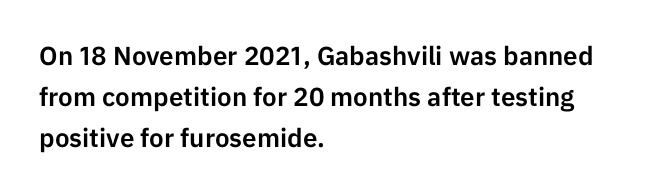
The image shows 26 px text type, upright; set left-aligned, normal line spacing (1.57x), normal letter spacing, not underlined.
